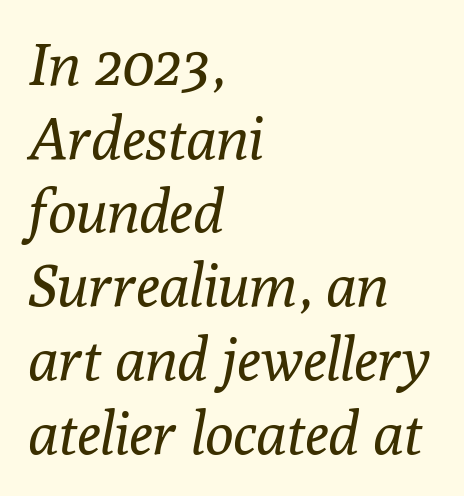
Q: Is the text bold? A: No.
Q: Is the text italic (slanted)? A: Yes, it leans right by about 10 degrees.
Q: Is the typeface a serif or a sans-serif typeface? A: Serif.
Q: Is the text underlined? A: No.
Q: How is the paragraph aligned? A: Left-aligned.
Q: Is the spacing between letters normal or unusually wide? A: Normal.
Q: Is the spacing between lines tight, normal or loose? A: Normal.
Q: Width (condensed, normal, or wide)? A: Normal.
Q: Stroke contrast? A: Low.
Q: x-height? A: Medium.
Q: Monospaced? A: No.
